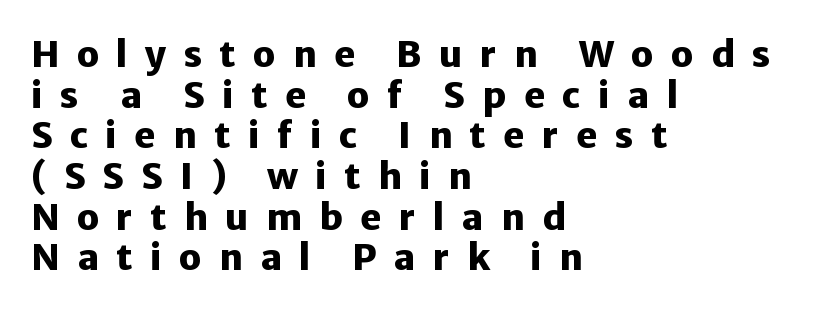
The image shows 36 px heavy sans-serif type, upright; set left-aligned, tight line spacing (1.13x), unusually wide letter spacing (+0.48 em), not underlined; low stroke contrast and a medium x-height.
